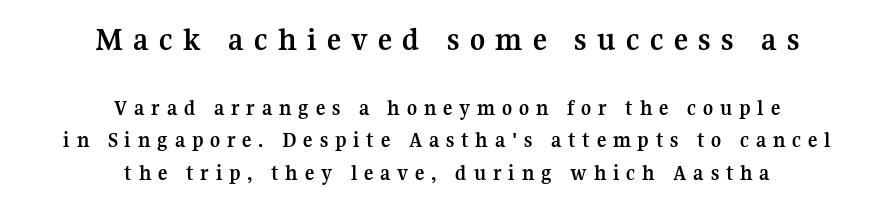
The image shows 33 px semibold serif type, upright; set centered, normal line spacing (1.47x), unusually wide letter spacing (+0.31 em), not underlined; the first (top) block is 1.5x larger; medium stroke contrast and a medium x-height.
